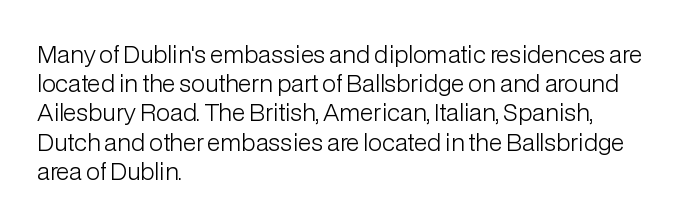
Nothing unusual about the tracking: characters are spaced as the font intends. Caption: multi-line text, flush left, ragged right. How would I describe the line gaps? Plain and ordinary. Unbolded letterforms with no extra heft.
